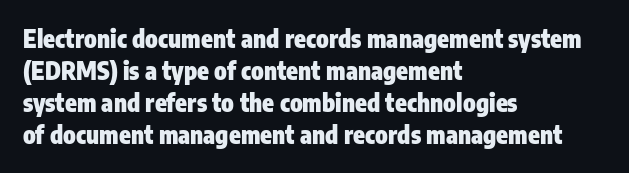
Q: Is the text bold? A: Yes.
Q: Is the text italic (slanted)? A: No, it is upright.
Q: Is the text underlined? A: No.
Q: How is the paragraph aligned? A: Left-aligned.
Q: Is the spacing between letters normal or unusually wide? A: Normal.
Q: Is the spacing between lines tight, normal or loose? A: Normal.
